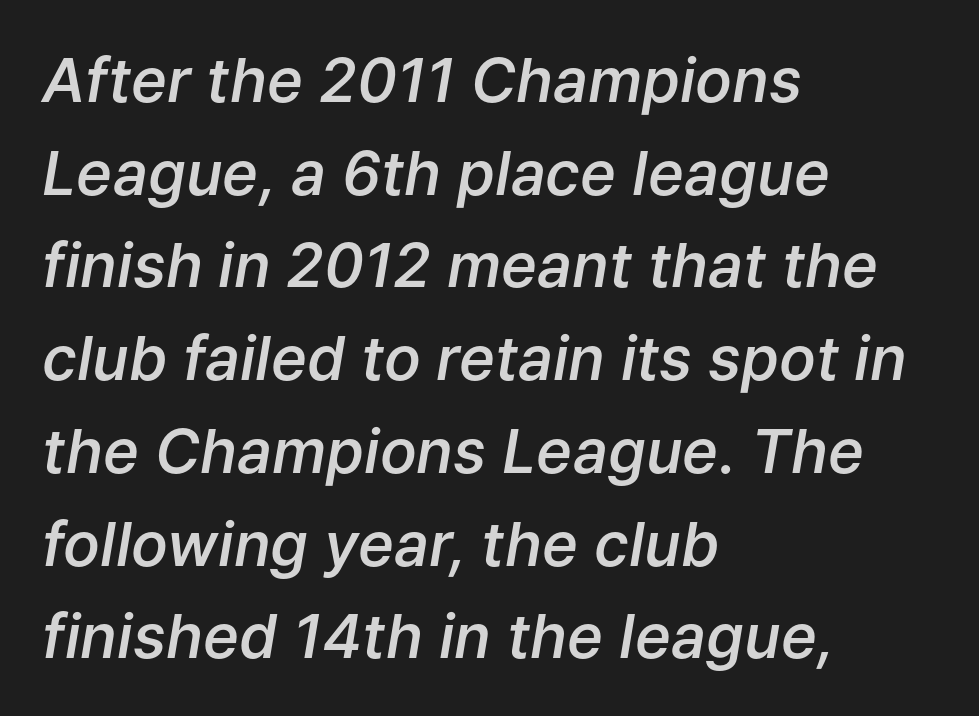
The image shows 61 px semibold type, italic (leaning right); set left-aligned, normal line spacing (1.52x), normal letter spacing, not underlined; low stroke contrast and a medium x-height.
